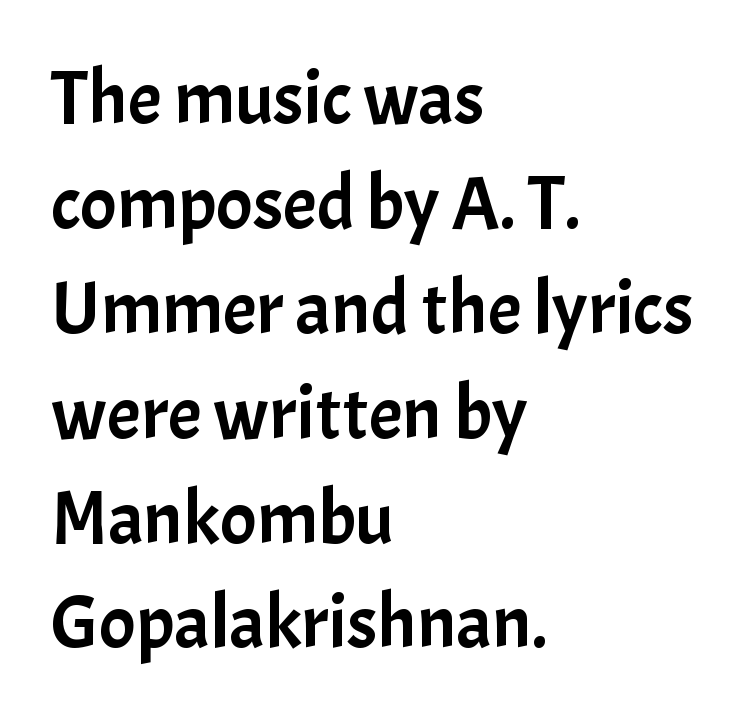
The designer left line spacing at the default. Nothing sits at the stroke ends, so this counts as sans-serif. Do the characters align in a grid? No, the font is proportional. Each word holds together tightly as a unit, with standard inter-letter gaps.
